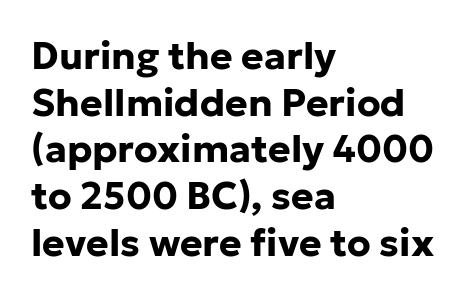
The specimen reads as upright at a glance. Unmarked baselines from the first word to the last. There is no visible air inserted between adjacent glyphs. Is this a fixed-width face? No — the glyphs have proportional, varying widths.
